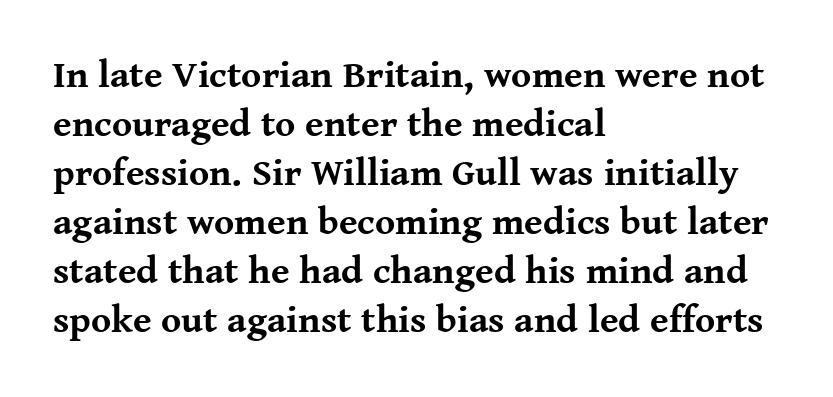
The image shows 38 px bold serif type, upright; set left-aligned, normal line spacing (1.29x), normal letter spacing, not underlined; medium stroke contrast and a medium x-height.
